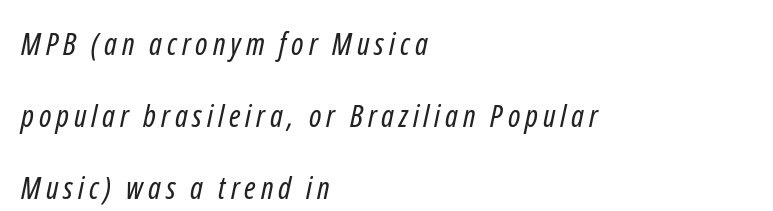
Honestly, the rows look like they've been pulled way apart. This sample has the flowing, uneven cadence of proportional lettering. Regarding serifs, this sample does without them. The specimen omits any rule beneath the text block's lines.
